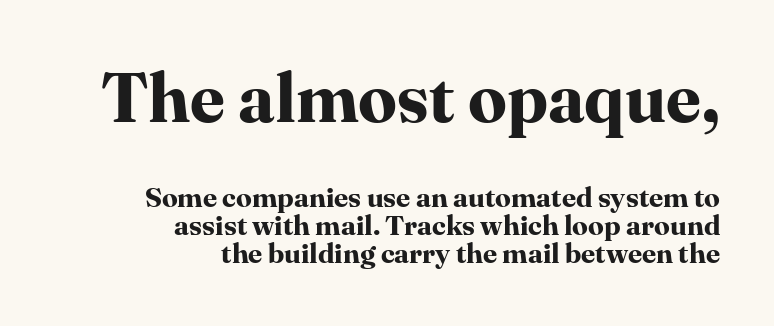
Note the varied advance widths — an 'i' is clearly narrower than an 'm'. Scale decreases going downward across the two blocks. Vertically, the passage feels compressed, each row crowding the next. Spacing between characters is what you'd get straight out of the box.
